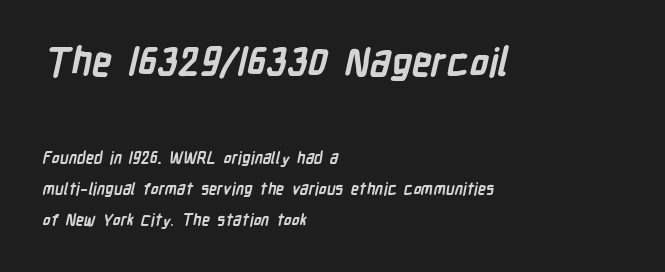
The image shows 39 px semibold, condensed sans-serif type; set left-aligned, loose line spacing (1.96x), normal letter spacing, not underlined; the first (top) block is 2.44x larger; low stroke contrast and a medium x-height.
